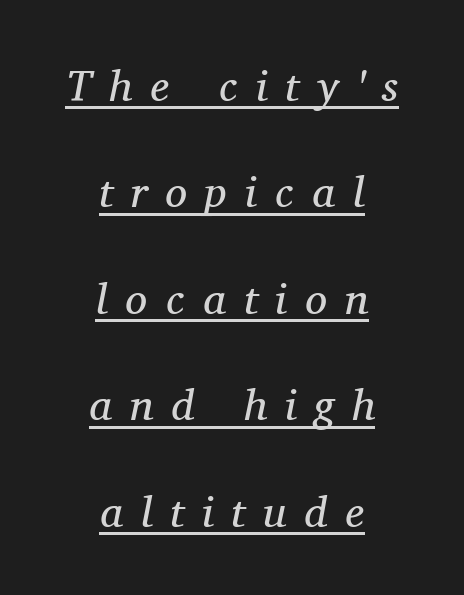
{"serif": "yes", "italic": "yes", "lean": "right", "slant_degrees": 11, "bold": "no", "weight": "regular", "width": "normal", "stroke_contrast": "medium", "x_height": "medium", "monospaced": "no", "underline": "yes", "align": "center", "line_spacing": "loose", "line_spacing_ratio": 2.42, "letter_spacing": "wide", "letter_spacing_em": 0.41, "glyph_px": 44}
